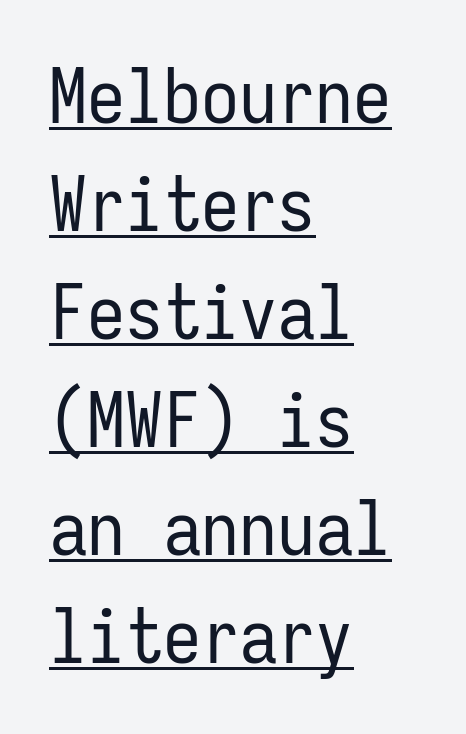
Q: Is the text bold? A: No.
Q: Is the text italic (slanted)? A: No, it is upright.
Q: Is the typeface a serif or a sans-serif typeface? A: Sans-serif.
Q: Is the text underlined? A: Yes.
Q: How is the paragraph aligned? A: Left-aligned.
Q: Is the spacing between letters normal or unusually wide? A: Normal.
Q: Is the spacing between lines tight, normal or loose? A: Normal.
Q: Width (condensed, normal, or wide)? A: Condensed.
Q: Stroke contrast? A: Low.
Q: x-height? A: Medium.
Q: Monospaced? A: Yes.
